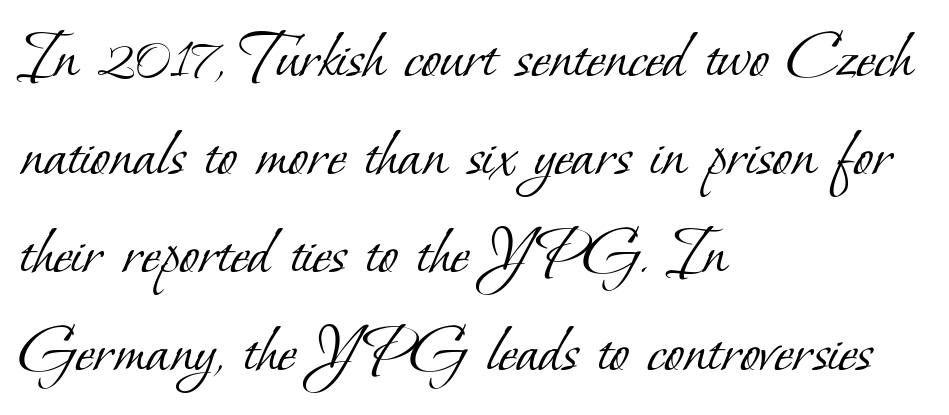
{"serif": "yes", "bold": "no", "weight": "light", "width": "normal", "stroke_contrast": "low", "x_height": "small", "monospaced": "no", "underline": "no", "align": "left", "line_spacing": "normal", "line_spacing_ratio": 1.38, "letter_spacing": "normal", "letter_spacing_em": 0.0, "glyph_px": 71}
